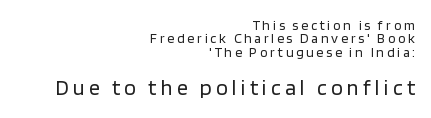
The emphasis by scale lands on block number two, below. Nope, not italic — everything's standing straight. The leading is snug, giving the passage a crowded texture. These lines stack with their right ends in a neat column.
